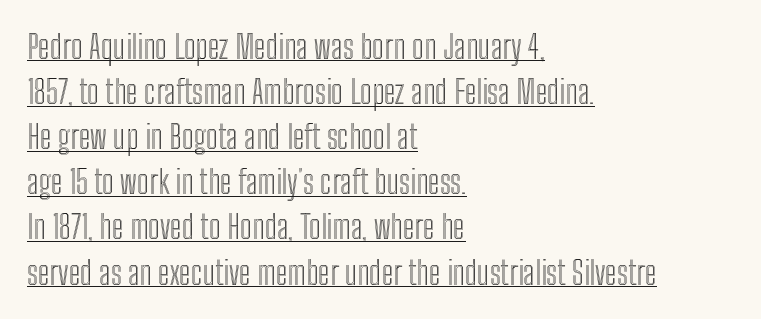
This sample uses plain, unmodified letter spacing. In designer terms, the underline attribute is active on this setting. Does the copy run flush right? No — it runs flush left. Note the varied advance widths — an 'i' is clearly narrower than an 'm'. Students, observe: this is what conventionally led text looks like. You can tell it's not italic because the verticals are truly vertical.
